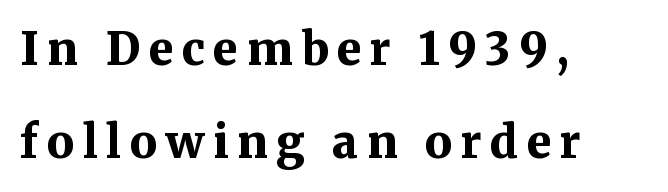
A typesetter would call this leading open, well beyond the default. Notice how the stems are strictly vertical — no italics here. Lines of text with bare space underneath. Do the characters align in a grid? No, the font is proportional. Line beginnings align vertically; line endings do not.
